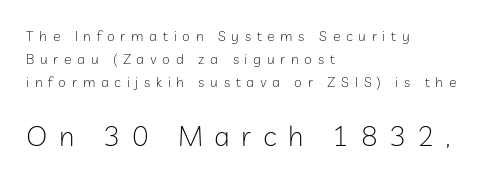
Q: Is the text bold? A: No.
Q: Is the text italic (slanted)? A: No, it is upright.
Q: Is the typeface a serif or a sans-serif typeface? A: Sans-serif.
Q: Is the text underlined? A: No.
Q: How is the paragraph aligned? A: Left-aligned.
Q: Is the spacing between letters normal or unusually wide? A: Unusually wide.
Q: Is the spacing between lines tight, normal or loose? A: Normal.
Q: Which block of text is set in a larger size, the first (top) or the second (bottom)? A: The second (bottom) one.
Q: Width (condensed, normal, or wide)? A: Normal.
Q: Stroke contrast? A: Low.
Q: x-height? A: Medium.
Q: Monospaced? A: No.
